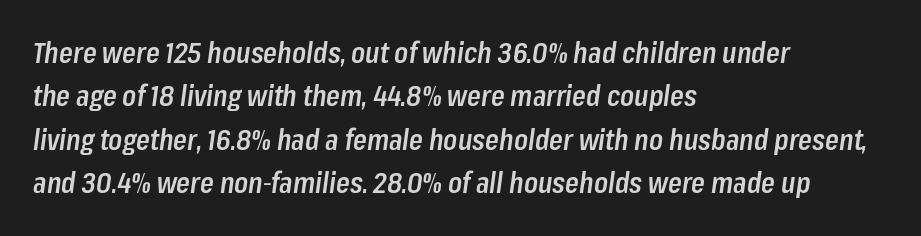
Line starts are locked; line ends wander. Underlining? Definitely not there. What stands out about the letter spacing? Nothing — it is the standard amount. In terms of weight, the rendering is demibold, just under bold.
